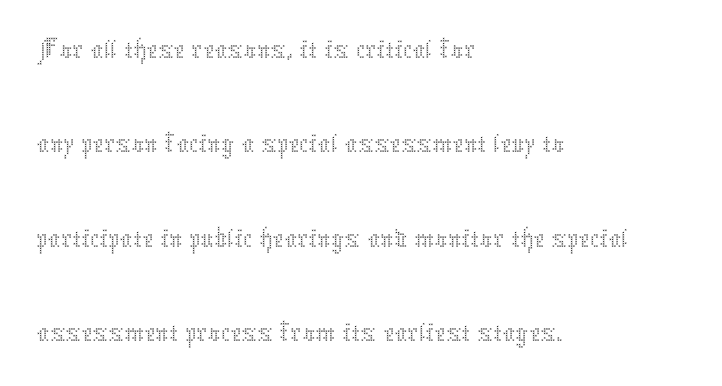
{"italic": "no", "bold": "no", "weight": "thin", "width": "normal", "stroke_contrast": "medium", "x_height": "medium", "monospaced": "no", "underline": "no", "align": "left", "line_spacing": "normal", "line_spacing_ratio": 1.5, "letter_spacing": "normal", "letter_spacing_em": 0.0, "glyph_px": 63}
